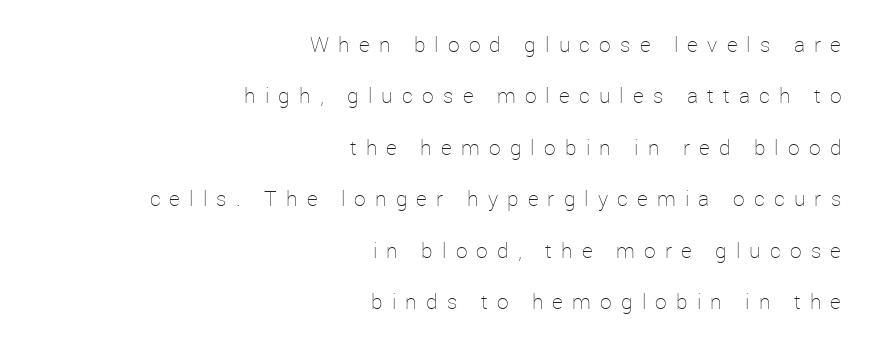
Short and long lines alike share a common ending point at right. Does extra space separate the letters? Yes, quite a lot of it. No heavy texture on the line: the type isn't bold. You could fit nearly another row in the gap between these rows. You can tell it's not italic because the verticals are truly vertical.
